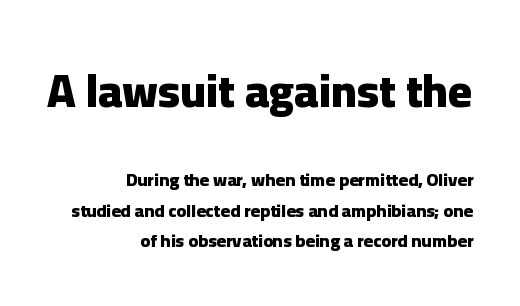
Q: Is the text bold? A: Yes.
Q: Is the text italic (slanted)? A: No, it is upright.
Q: Is the typeface a serif or a sans-serif typeface? A: Sans-serif.
Q: Is the text underlined? A: No.
Q: How is the paragraph aligned? A: Right-aligned.
Q: Is the spacing between letters normal or unusually wide? A: Normal.
Q: Is the spacing between lines tight, normal or loose? A: Normal.
Q: Which block of text is set in a larger size, the first (top) or the second (bottom)? A: The first (top) one.
Q: Width (condensed, normal, or wide)? A: Normal.
Q: Stroke contrast? A: Low.
Q: x-height? A: Medium.
Q: Monospaced? A: No.
